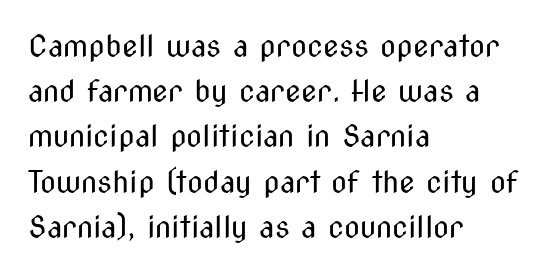
The image shows 29 px regular-weight, condensed sans-serif type, upright; set left-aligned, normal line spacing (1.56x), normal letter spacing, not underlined; medium stroke contrast and a medium x-height.
